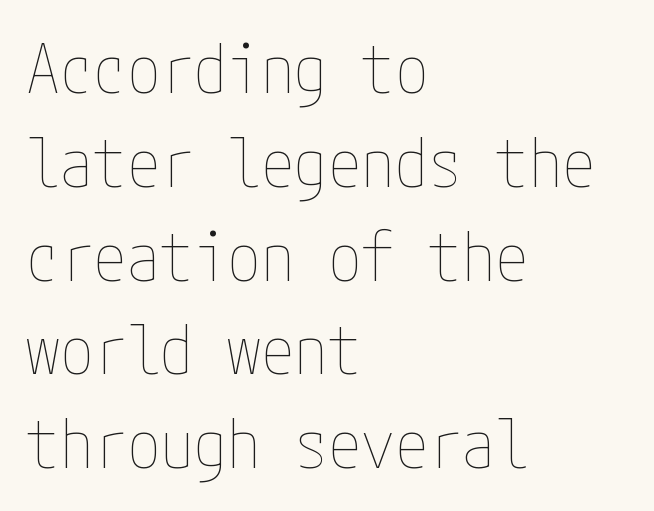
Q: Is the text bold? A: No.
Q: Is the text italic (slanted)? A: No, it is upright.
Q: Is the text underlined? A: No.
Q: How is the paragraph aligned? A: Left-aligned.
Q: Is the spacing between letters normal or unusually wide? A: Normal.
Q: Is the spacing between lines tight, normal or loose? A: Normal.
Q: Width (condensed, normal, or wide)? A: Condensed.
Q: Stroke contrast? A: Low.
Q: x-height? A: Medium.
